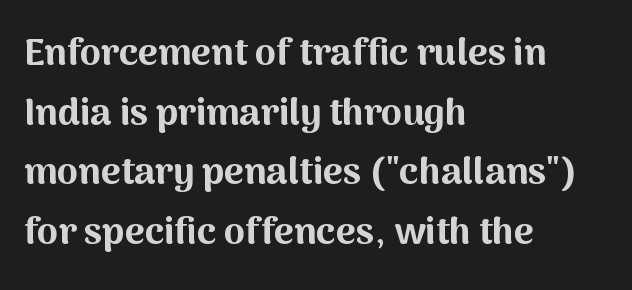
{"serif": "no", "italic": "no", "bold": "yes", "weight": "bold", "width": "normal", "stroke_contrast": "medium", "x_height": "medium", "monospaced": "no", "underline": "no", "align": "left", "line_spacing": "normal", "line_spacing_ratio": 1.57, "letter_spacing": "normal", "letter_spacing_em": 0.0, "glyph_px": 38}
